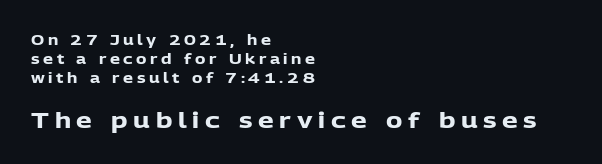
The image shows 22 px bold type, upright; set left-aligned, normal line spacing (1.36x), unusually wide letter spacing (+0.26 em), not underlined; the second (bottom) block is 1.57x larger.
